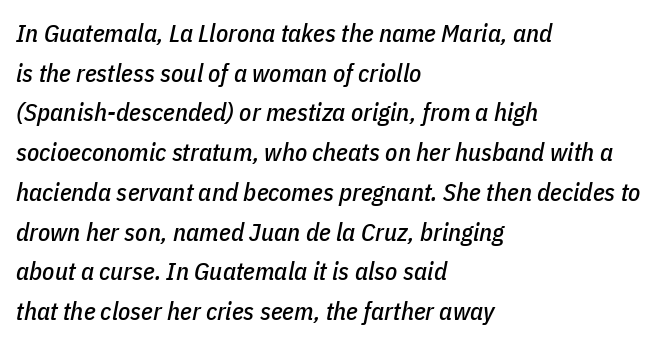
The type is set solid horizontally, with unmodified tracking. If you measured baseline to baseline, you'd find a middling distance. The letters are slanted; this is an italic face. Descenders hang freely into open space.
